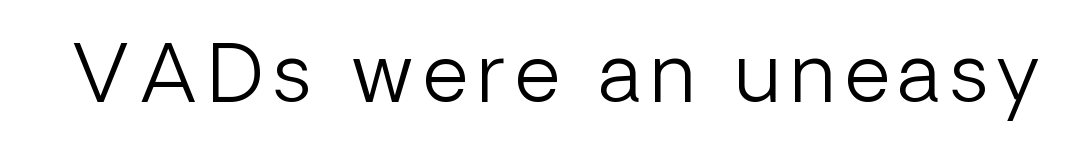
The image shows 79 px light sans-serif type, upright; set not underlined; low stroke contrast and a medium x-height.
